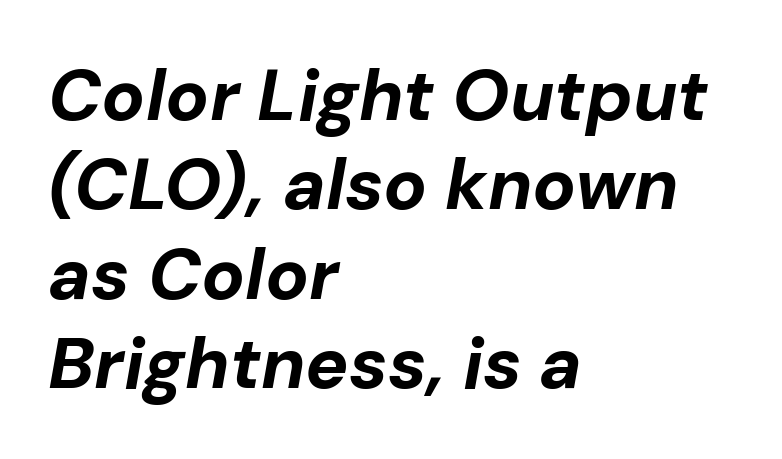
The image shows 72 px bold type, italic (leaning right); set left-aligned, line spacing 1.24x, normal letter spacing, not underlined; low stroke contrast and a medium x-height.
